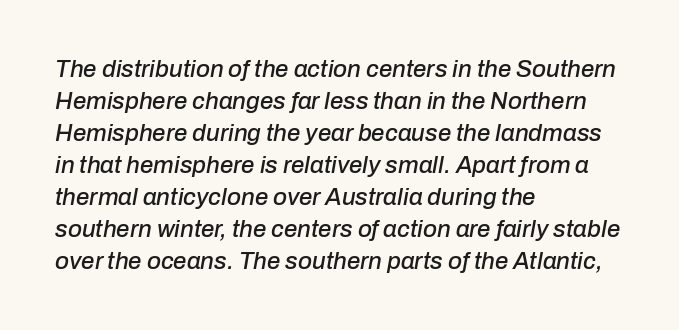
The image shows 24 px text type, italic (leaning right); set left-aligned, normal line spacing (1.33x), normal letter spacing, not underlined.
